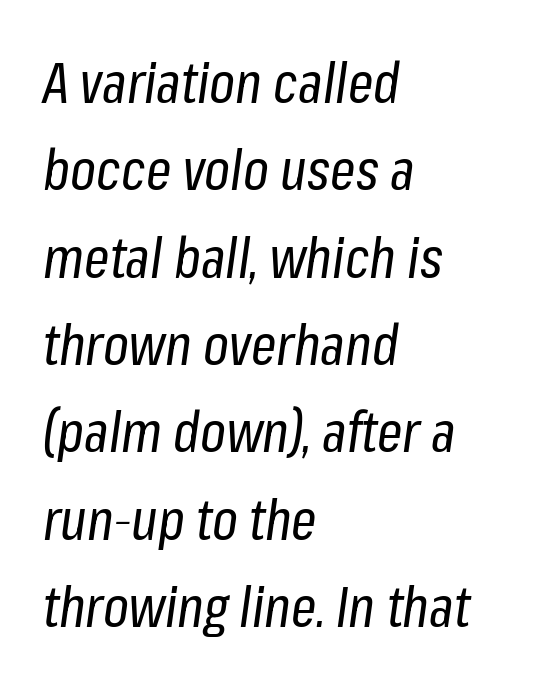
{"italic": "yes", "lean": "right", "slant_degrees": 8, "bold": "no", "weight": "regular", "width": "condensed", "stroke_contrast": "low", "x_height": "medium", "monospaced": "no", "underline": "no", "align": "left", "line_spacing": "normal", "line_spacing_ratio": 1.56, "letter_spacing": "normal", "letter_spacing_em": 0.0, "glyph_px": 56}
